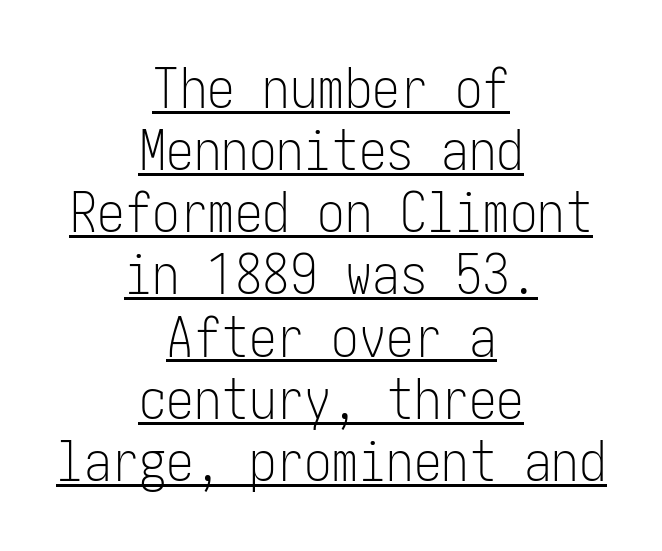
The image shows 55 px light, condensed sans-serif type, upright; set centered, tight line spacing (1.13x), normal letter spacing, underlined; low stroke contrast and a medium x-height.
